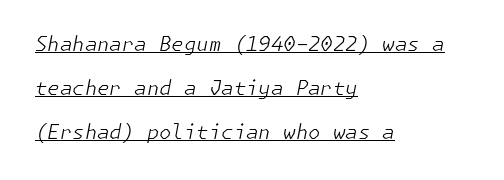
The image shows 20 px text type, italic (leaning right); set left-aligned, loose line spacing (2.21x), normal letter spacing, underlined.
